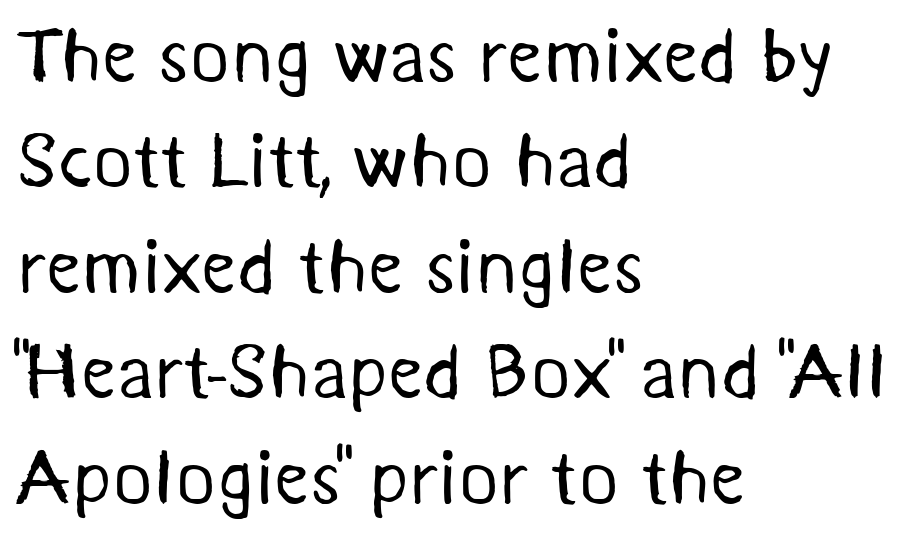
Q: Is the text bold? A: No.
Q: Is the typeface a serif or a sans-serif typeface? A: Sans-serif.
Q: Is the text underlined? A: No.
Q: How is the paragraph aligned? A: Left-aligned.
Q: Is the spacing between letters normal or unusually wide? A: Normal.
Q: Is the spacing between lines tight, normal or loose? A: Normal.
Q: Width (condensed, normal, or wide)? A: Normal.
Q: Stroke contrast? A: Medium.
Q: x-height? A: Medium.
Q: Monospaced? A: No.
